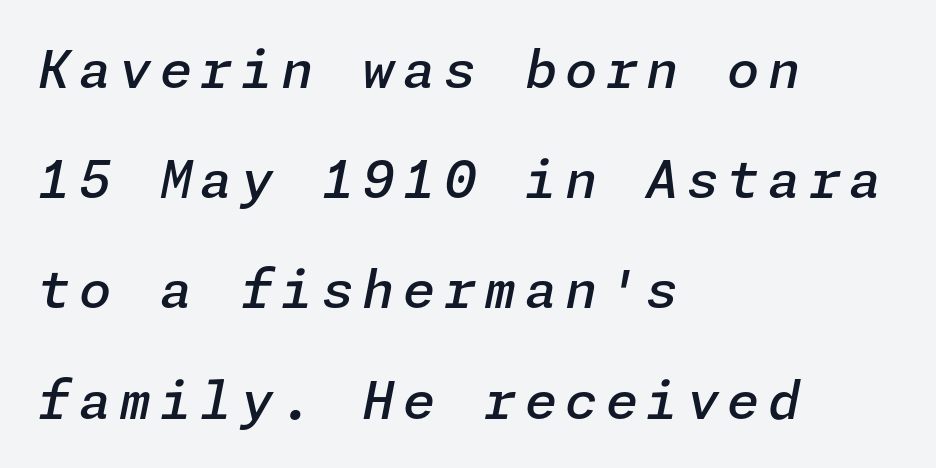
Q: Is the text bold? A: Semi-bold.
Q: Is the text italic (slanted)? A: Yes, it leans right by about 11 degrees.
Q: Is the text underlined? A: No.
Q: How is the paragraph aligned? A: Left-aligned.
Q: Is the spacing between lines tight, normal or loose? A: Loose.
Q: Width (condensed, normal, or wide)? A: Normal.
Q: Stroke contrast? A: Low.
Q: x-height? A: Medium.
